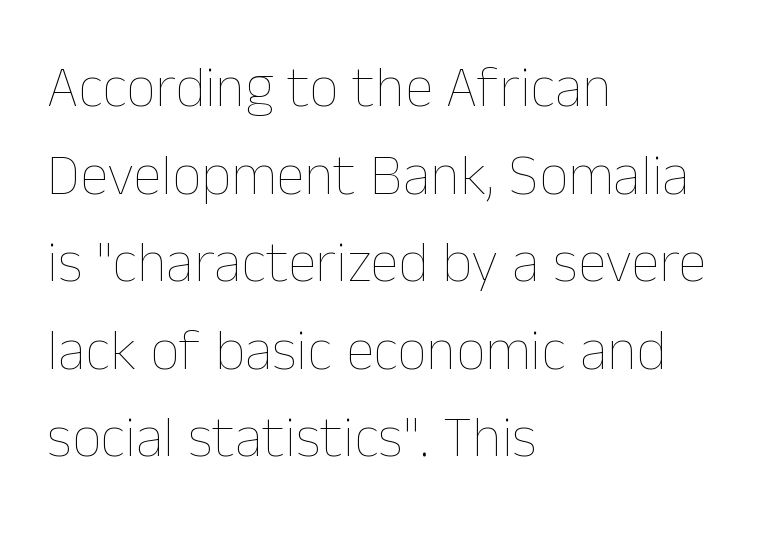
Q: Is the text bold? A: No.
Q: Is the text italic (slanted)? A: No, it is upright.
Q: Is the text underlined? A: No.
Q: How is the paragraph aligned? A: Left-aligned.
Q: Is the spacing between letters normal or unusually wide? A: Normal.
Q: Is the spacing between lines tight, normal or loose? A: Normal.
Q: Width (condensed, normal, or wide)? A: Normal.
Q: Stroke contrast? A: Low.
Q: x-height? A: Medium.
Q: Monospaced? A: No.
